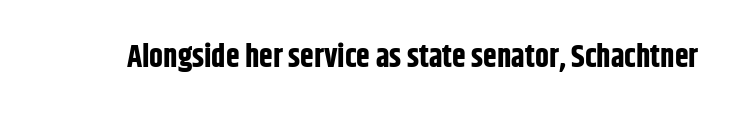
{"serif": "no", "italic": "no", "bold": "yes", "weight": "bold", "width": "condensed", "stroke_contrast": "low", "x_height": "large", "monospaced": "no", "underline": "no", "letter_spacing": "normal", "letter_spacing_em": 0.0, "glyph_px": 31}
